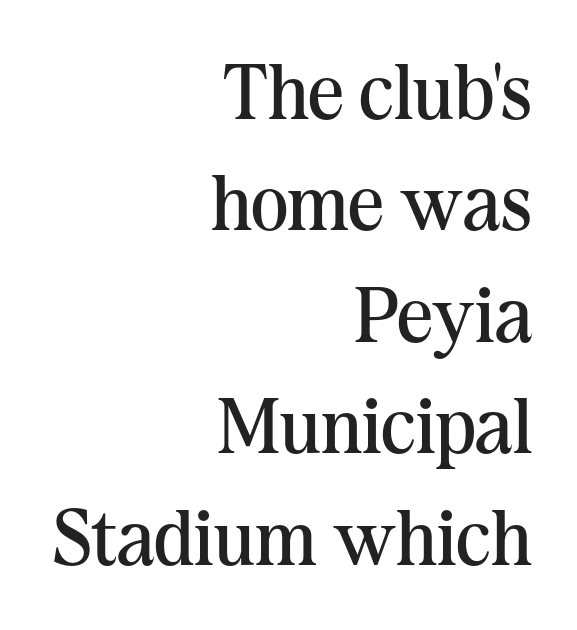
The type sits square on the baseline with zero lean. How are the letters spaced? Ordinarily, with no added tracking. The line-height multiplier appears to be the usual default. The type family on display is of the serif kind. Weight class: somewhere from thin through regular.
